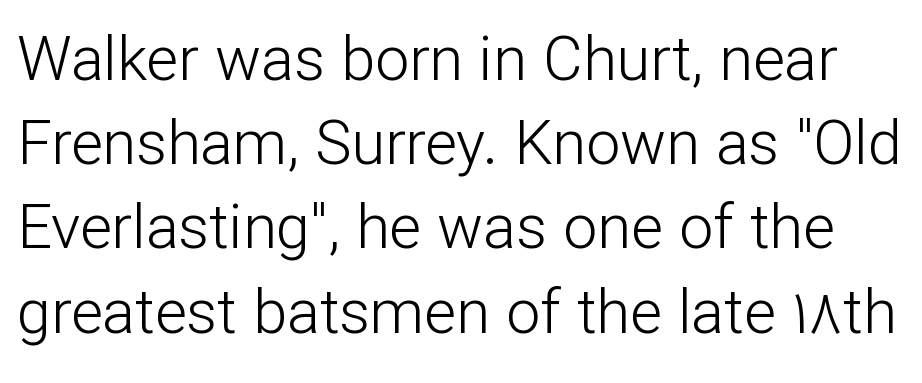
Q: Is the text bold? A: No.
Q: Is the text italic (slanted)? A: No, it is upright.
Q: Is the typeface a serif or a sans-serif typeface? A: Sans-serif.
Q: Is the text underlined? A: No.
Q: Is the spacing between letters normal or unusually wide? A: Normal.
Q: Is the spacing between lines tight, normal or loose? A: Normal.
Q: Width (condensed, normal, or wide)? A: Normal.
Q: Stroke contrast? A: Low.
Q: x-height? A: Medium.
Q: Monospaced? A: No.
